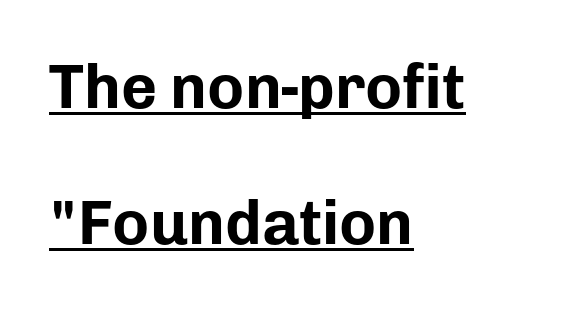
The image shows 62 px bold sans-serif type, upright; set left-aligned, loose line spacing (2.2x), normal letter spacing, underlined; low stroke contrast and a medium x-height.
